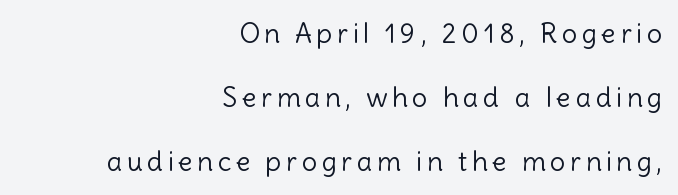
Does the copy run flush right? Yes — the right margin is perfectly even. Stems and bowls with no extra thickness — not bold. Beneath every word, the page is bare. This sample trades compactness for vertical openness between lines. Posture: vertical.
